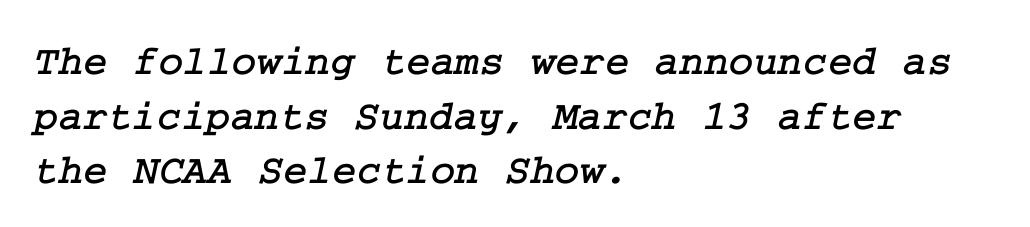
The line-height multiplier appears to be the usual default. A bare baseline throughout the passage. The rendering shows small feet on the letterforms — a serif design. The rendering anchors every line to the left-hand side. Compared with typical body copy, the letter spacing here is the same.
